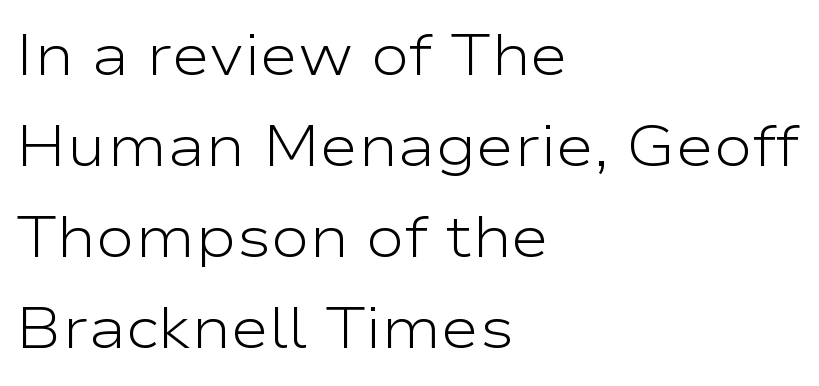
The image shows 58 px light, wide sans-serif type, upright; set left-aligned, normal line spacing (1.57x), normal letter spacing, not underlined; low stroke contrast and a medium x-height.
